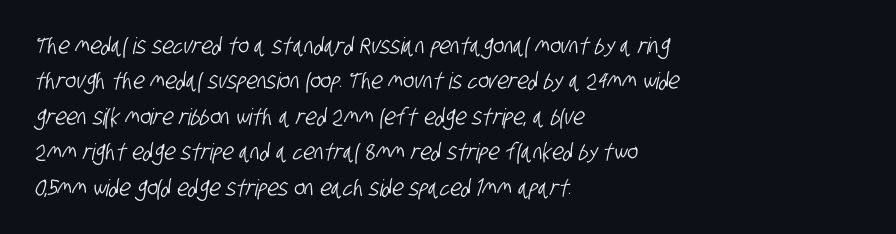
Q: Is the text underlined? A: No.
Q: How is the paragraph aligned? A: Left-aligned.
Q: Is the spacing between letters normal or unusually wide? A: Normal.
Q: Is the spacing between lines tight, normal or loose? A: Normal.
